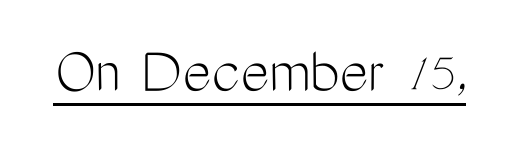
The passage shown is typed in a proportional face where columns would drift. Words appear dense and cohesive because spacing is normal. This is roman type, the default non-slanted kind. This reads as an unemphasized weight, regular at the heaviest. This sample carries an underscore along the baseline area.
